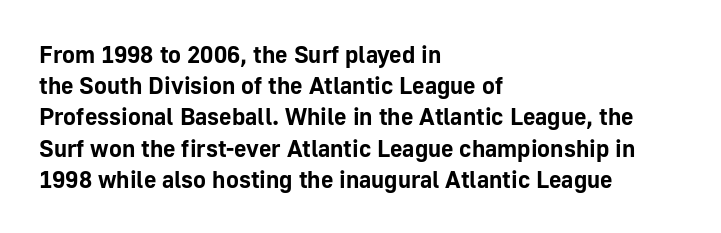
{"italic": "no", "bold": "yes", "underline": "no", "align": "left", "line_spacing": "normal", "line_spacing_ratio": 1.3, "letter_spacing": "normal", "letter_spacing_em": 0.0, "glyph_px": 24}
